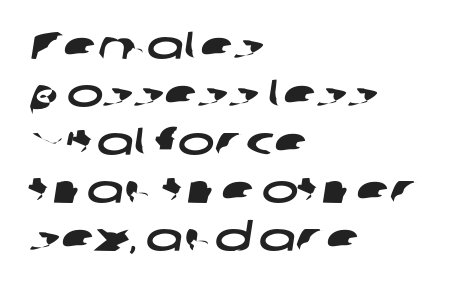
Q: Is the typeface a serif or a sans-serif typeface? A: Sans-serif.
Q: Is the text underlined? A: No.
Q: How is the paragraph aligned? A: Left-aligned.
Q: Is the spacing between letters normal or unusually wide? A: Normal.
Q: Width (condensed, normal, or wide)? A: Wide.
Q: Stroke contrast? A: Low.
Q: x-height? A: Medium.
Q: Monospaced? A: No.
